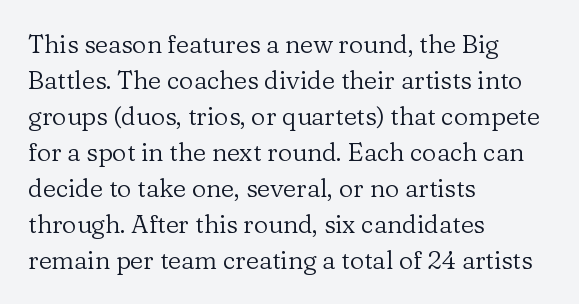
Q: Is the text bold? A: No.
Q: Is the text italic (slanted)? A: No, it is upright.
Q: Is the text underlined? A: No.
Q: How is the paragraph aligned? A: Left-aligned.
Q: Is the spacing between letters normal or unusually wide? A: Normal.
Q: Is the spacing between lines tight, normal or loose? A: Normal.
